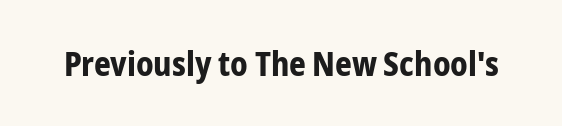
The image shows 33 px bold, condensed sans-serif type, upright; set normal letter spacing, not underlined; low stroke contrast and a medium x-height.
